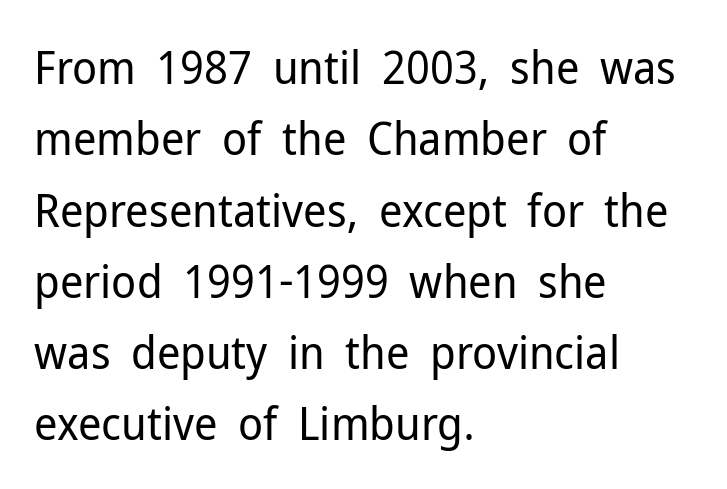
How would I describe the line gaps? Plain and ordinary. Clear beneath every line of the passage. Counters stay open thanks to moderate or lighter strokes. Where is the straight margin? On the left. Does the type have serifs? No, each stem ends abruptly.
